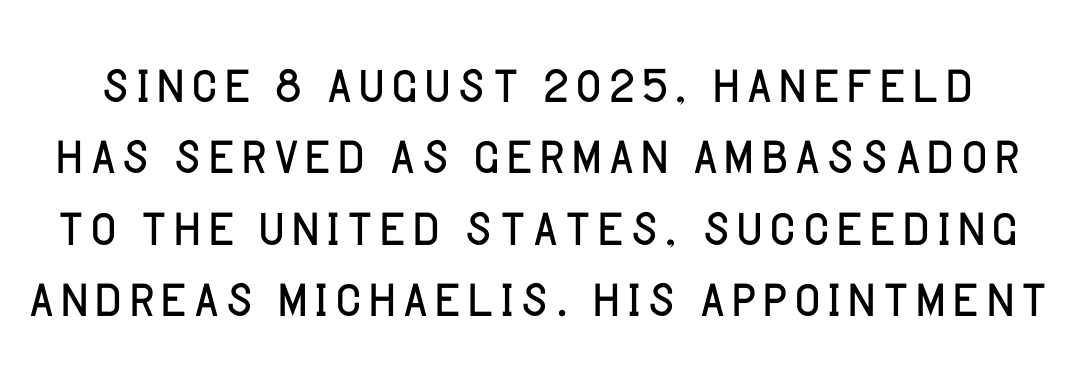
Q: Is the text bold? A: No.
Q: Is the text italic (slanted)? A: No, it is upright.
Q: Is the typeface a serif or a sans-serif typeface? A: Sans-serif.
Q: Is the text underlined? A: No.
Q: Is the spacing between letters normal or unusually wide? A: Normal.
Q: Is the spacing between lines tight, normal or loose? A: Tight.
Q: Width (condensed, normal, or wide)? A: Normal.
Q: Stroke contrast? A: Low.
Q: x-height? A: Large.
Q: Monospaced? A: No.
